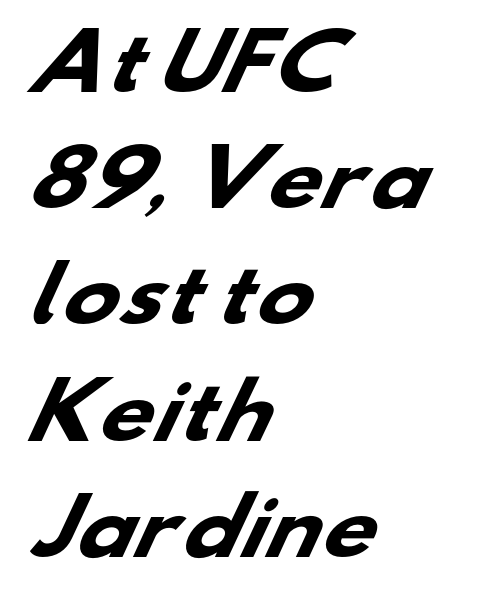
This sample uses plain, unmodified letter spacing. Layout note: lines flush left. Heavy-handed strokes throughout: this text is bold. If you measured baseline to baseline, you'd find a middling distance. Spacing verdict: proportional, widths tailored to each character. The space directly below the letters is spotless.
